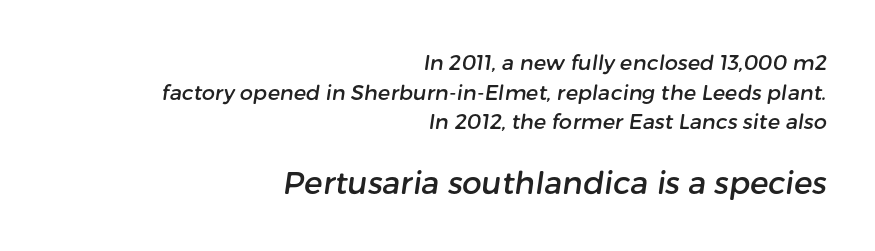
Q: Is the typeface a serif or a sans-serif typeface? A: Sans-serif.
Q: Is the text underlined? A: No.
Q: How is the paragraph aligned? A: Right-aligned.
Q: Is the spacing between letters normal or unusually wide? A: Normal.
Q: Is the spacing between lines tight, normal or loose? A: Normal.
Q: Which block of text is set in a larger size, the first (top) or the second (bottom)? A: The second (bottom) one.
Q: Width (condensed, normal, or wide)? A: Normal.
Q: Stroke contrast? A: Low.
Q: x-height? A: Medium.
Q: Monospaced? A: No.
